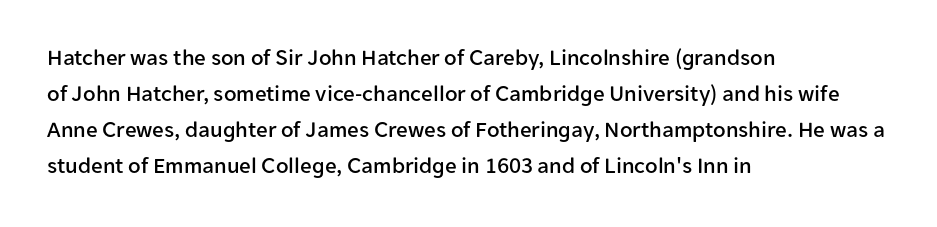
Q: Is the text italic (slanted)? A: No, it is upright.
Q: Is the text underlined? A: No.
Q: How is the paragraph aligned? A: Left-aligned.
Q: Is the spacing between letters normal or unusually wide? A: Normal.
Q: Is the spacing between lines tight, normal or loose? A: Normal.
